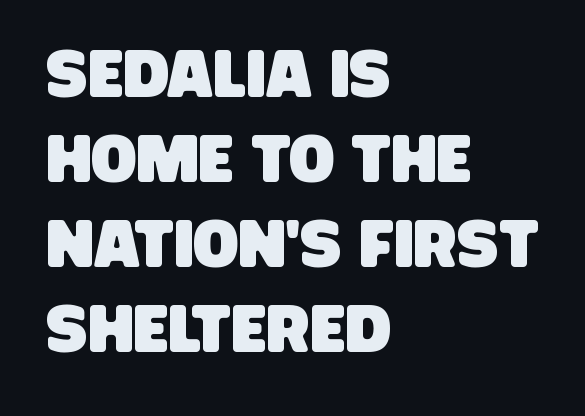
The image shows 67 px condensed sans-serif type; set left-aligned, normal line spacing (1.27x), normal letter spacing, not underlined; low stroke contrast and a large x-height.
